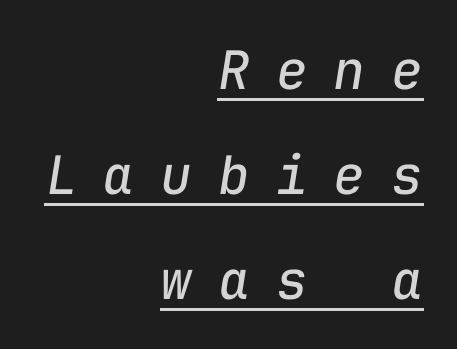
Q: Is the text bold? A: No.
Q: Is the text italic (slanted)? A: Yes, it leans right by about 9 degrees.
Q: Is the text underlined? A: Yes.
Q: How is the paragraph aligned? A: Right-aligned.
Q: Is the spacing between letters normal or unusually wide? A: Unusually wide.
Q: Is the spacing between lines tight, normal or loose? A: Loose.
Q: Width (condensed, normal, or wide)? A: Normal.
Q: Stroke contrast? A: Low.
Q: x-height? A: Medium.
Q: Monospaced? A: Yes.
